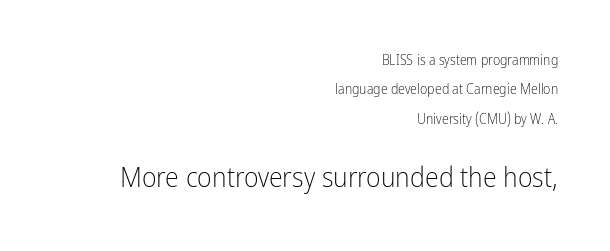
Here the designer chose a conventional face with non-uniform glyph widths. Descenders are the only things crossing below the line. Classification — sans serif. Is there much room between lines? Yes — plenty of vertical air separates them. Unlike italic type, these characters show no tilt at all. Look at the tracking — it's just the regular setting, nothing added.
